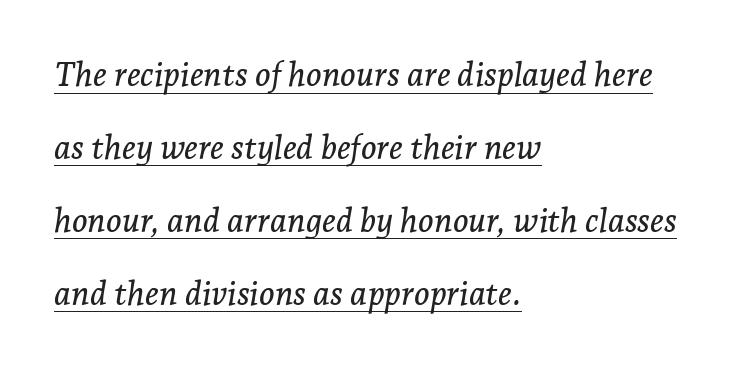
The image shows 33 px serif type, italic (leaning right); set left-aligned, loose line spacing (2.21x), normal letter spacing, underlined; low stroke contrast and a medium x-height.
